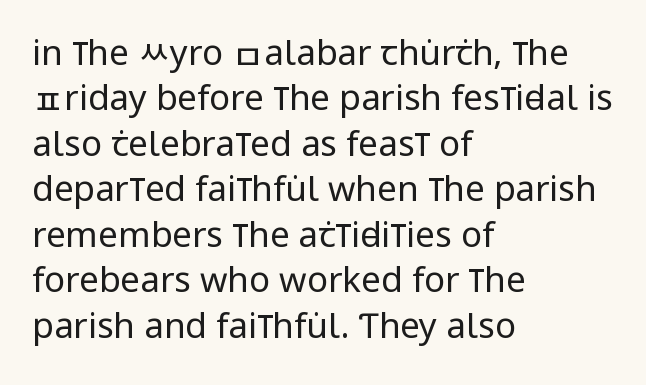
Think of a printed novel: that variable character pitch is what you see here. Leftover space on each line is placed entirely after the last word. It's the straight-up-and-down kind of type. The rows are spaced the way most documents space them. Underlining? Definitely not there.
